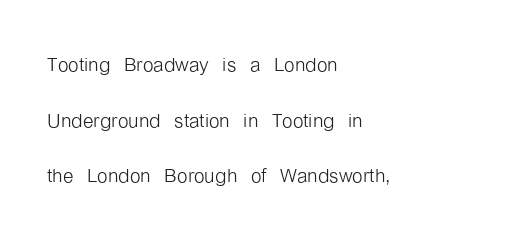
Unlike italic type, these characters show no tilt at all. Compared with typical paragraphs, the rows here are farther apart. Unbolded letterforms with no extra heft. The passage shown is not underscored anywhere. Look at the tracking — it's just the regular setting, nothing added.
